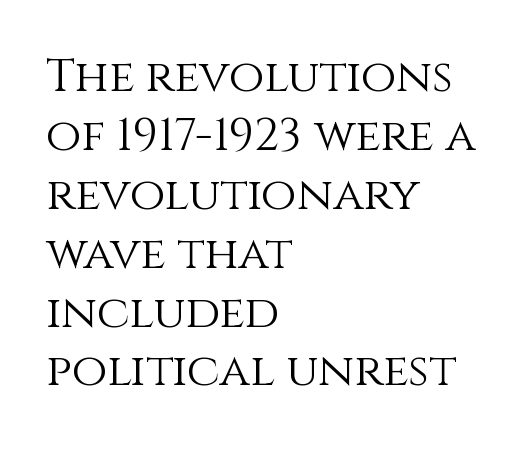
Q: Is the text bold? A: No.
Q: Is the text italic (slanted)? A: No, it is upright.
Q: Is the text underlined? A: No.
Q: How is the paragraph aligned? A: Left-aligned.
Q: Is the spacing between letters normal or unusually wide? A: Normal.
Q: Is the spacing between lines tight, normal or loose? A: Normal.
Q: Width (condensed, normal, or wide)? A: Normal.
Q: Stroke contrast? A: Medium.
Q: x-height? A: Large.
Q: Monospaced? A: No.
